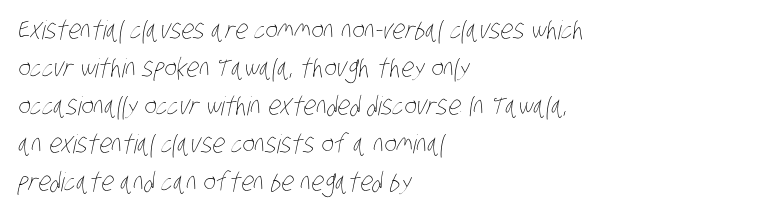
The typesetting does not lean heavy: it is not bold. Caption: multi-line text, flush left, ragged right. Students, observe: this is what conventionally led text looks like. Words float on clear page, feet unadorned.
